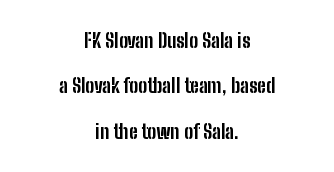
Q: Is the text bold? A: Yes.
Q: Is the text italic (slanted)? A: No, it is upright.
Q: Is the text underlined? A: No.
Q: How is the paragraph aligned? A: Centered.
Q: Is the spacing between letters normal or unusually wide? A: Normal.
Q: Is the spacing between lines tight, normal or loose? A: Loose.
